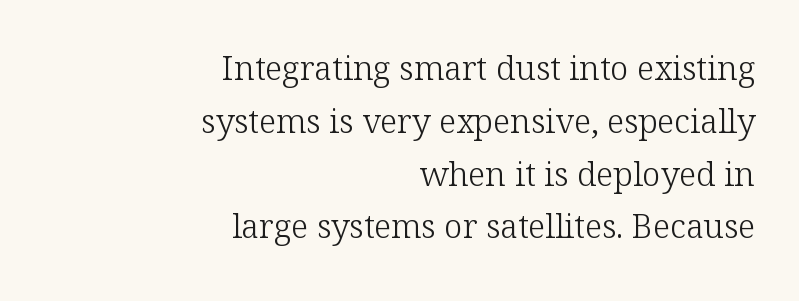
The image shows 33 px light serif type, upright; set right-aligned, normal line spacing (1.6x), normal letter spacing, not underlined; low stroke contrast and a medium x-height.
